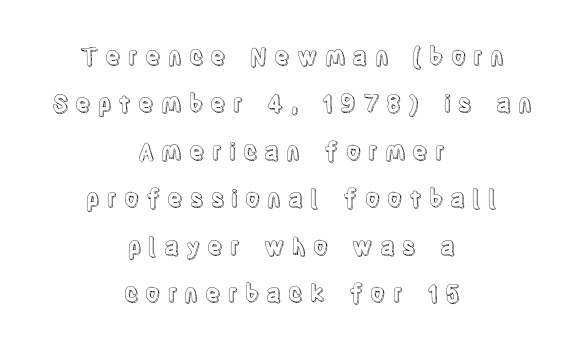
Q: Is the text italic (slanted)? A: No, it is upright.
Q: Is the text underlined? A: No.
Q: How is the paragraph aligned? A: Centered.
Q: Is the spacing between letters normal or unusually wide? A: Unusually wide.
Q: Is the spacing between lines tight, normal or loose? A: Loose.
